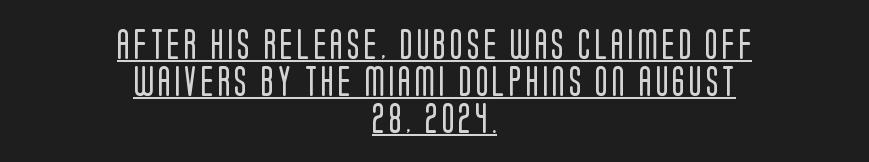
Letters have the restrained weight of plain body copy at most. A roman cut, with each character standing at attention. Varying glyph widths throughout — classic text-font behaviour. Check where the strokes stop: nothing finishes them off — pure sans. A continuous stroke trails under the words, as in a hyperlink. Both edges are ragged and mirror each other, which tells us the setting is centered.
